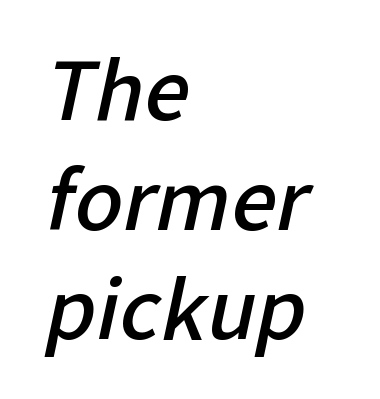
The text was rendered using a sans face with plain stroke endings. Varying glyph widths throughout — classic text-font behaviour. Any mark beneath the type? The region is blank. Regarding leading, the lines here are spaced in the standard way. Horizontal alignment here is leftward, the default for most running prose. This sample uses plain, unmodified letter spacing.
